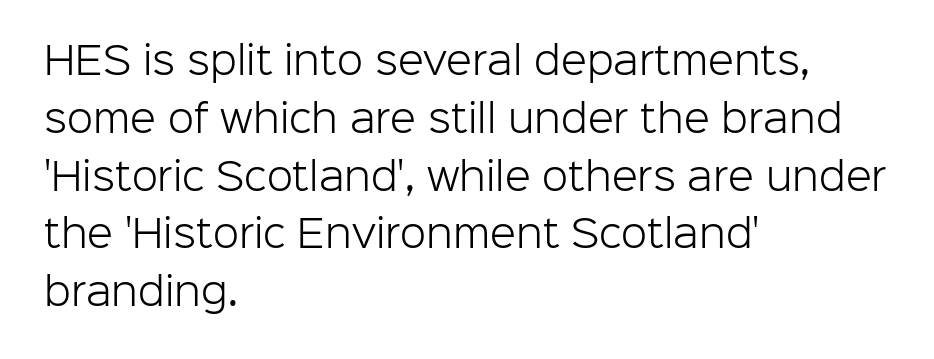
{"serif": "no", "italic": "no", "bold": "no", "weight": "light", "width": "normal", "stroke_contrast": "low", "x_height": "medium", "monospaced": "no", "underline": "no", "align": "left", "line_spacing": "normal", "line_spacing_ratio": 1.52, "letter_spacing": "normal", "letter_spacing_em": 0.0, "glyph_px": 38}
